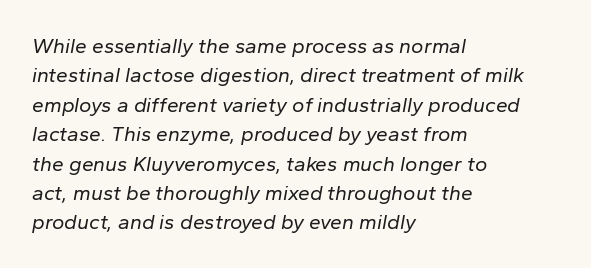
No extra tracking has been applied to these lines. These lines were composed using italics. Weight: regular or lighter. Honestly, there is no underline to notice here at all. The passage is arranged the way most books set body copy — flush left. This block has exactly the height ordinary leading produces.
